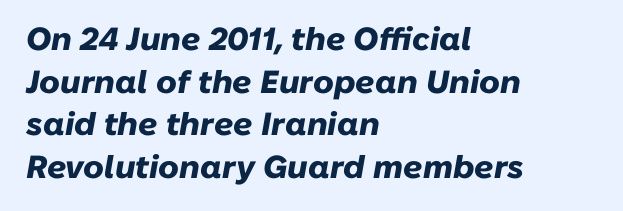
{"italic": "yes", "lean": "right", "slant_degrees": 10, "bold": "yes", "weight": "heavy", "width": "normal", "stroke_contrast": "low", "x_height": "medium", "monospaced": "no", "underline": "no", "align": "left", "line_spacing": "normal", "line_spacing_ratio": 1.33, "letter_spacing": "normal", "letter_spacing_em": 0.0, "glyph_px": 32}
